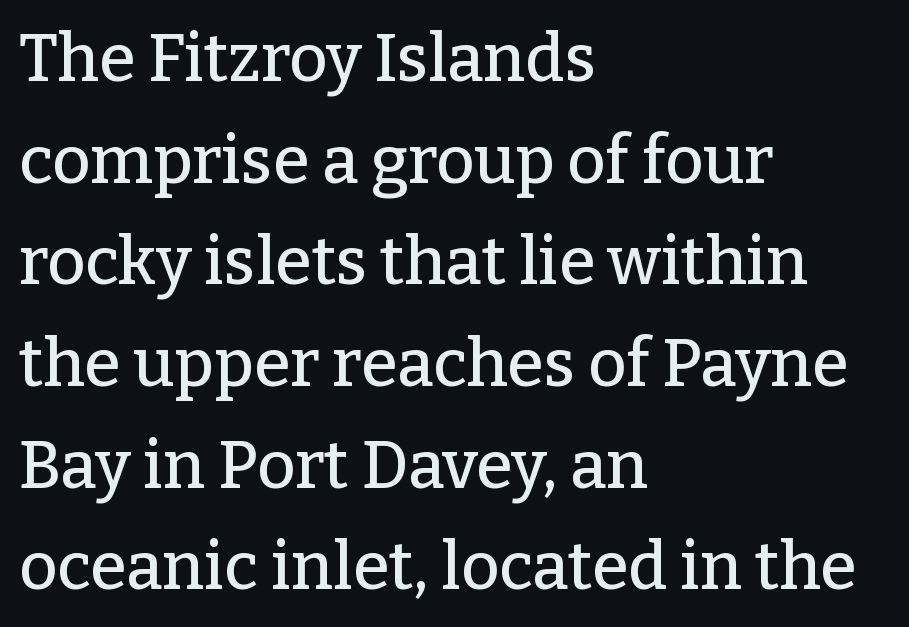
{"serif": "yes", "italic": "no", "width": "normal", "stroke_contrast": "low", "x_height": "medium", "monospaced": "no", "underline": "no", "align": "left", "line_spacing": "normal", "line_spacing_ratio": 1.54, "letter_spacing": "normal", "letter_spacing_em": 0.0, "glyph_px": 66}
